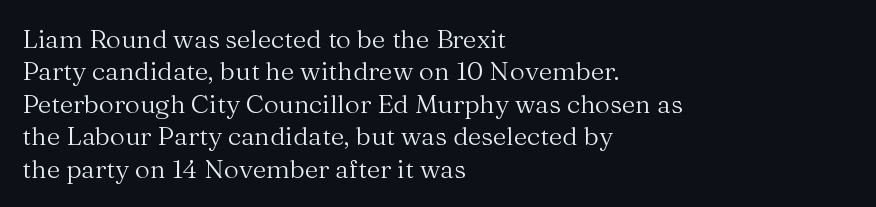
Line spacing here is normal. Nobody touched the tracking dial on this one. Quick note: underline off. Designer's note — italics off, roman on. The lines are quadded left.
